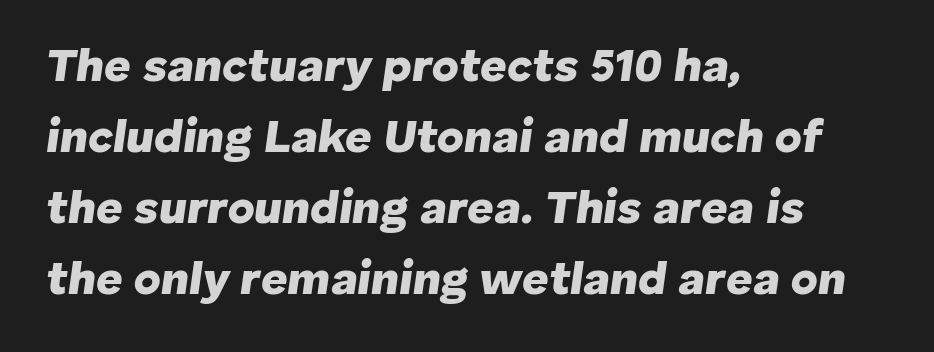
Q: Is the text bold? A: Yes.
Q: Is the text italic (slanted)? A: Yes, it leans right by about 8 degrees.
Q: Is the text underlined? A: No.
Q: How is the paragraph aligned? A: Left-aligned.
Q: Is the spacing between letters normal or unusually wide? A: Normal.
Q: Is the spacing between lines tight, normal or loose? A: Normal.
Q: Width (condensed, normal, or wide)? A: Normal.
Q: Stroke contrast? A: Low.
Q: x-height? A: Medium.
Q: Monospaced? A: No.
